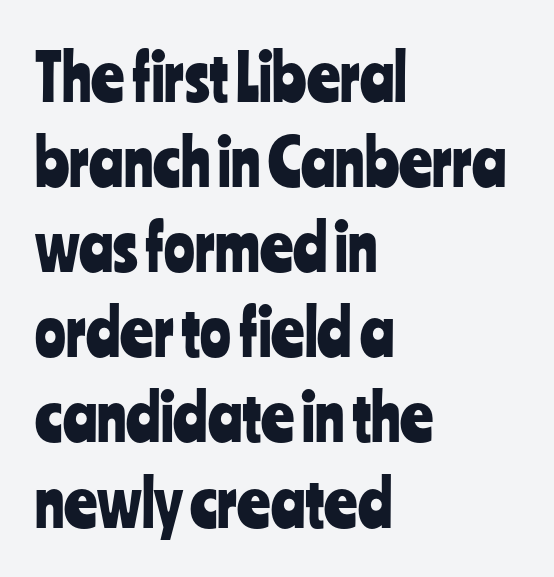
Q: Is the text italic (slanted)? A: No, it is upright.
Q: Is the typeface a serif or a sans-serif typeface? A: Sans-serif.
Q: Is the text underlined? A: No.
Q: How is the paragraph aligned? A: Left-aligned.
Q: Is the spacing between letters normal or unusually wide? A: Normal.
Q: Is the spacing between lines tight, normal or loose? A: Normal.
Q: Width (condensed, normal, or wide)? A: Condensed.
Q: Stroke contrast? A: Low.
Q: x-height? A: Medium.
Q: Monospaced? A: No.
